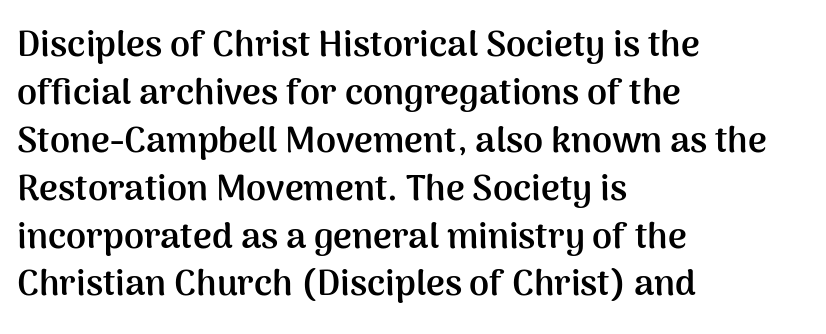
The letters advance in unequal steps, a hallmark of proportional type. Regular leading. Short note: letters normally spaced. The letters are bold, with thick, heavy strokes. Each row of text sits above clean, open space.
